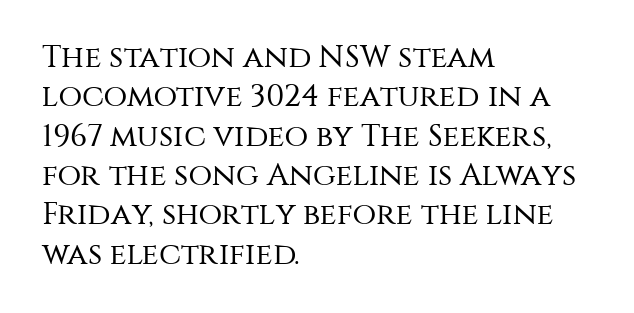
Q: Is the text bold? A: No.
Q: Is the text italic (slanted)? A: No, it is upright.
Q: Is the typeface a serif or a sans-serif typeface? A: Sans-serif.
Q: Is the text underlined? A: No.
Q: How is the paragraph aligned? A: Left-aligned.
Q: Is the spacing between letters normal or unusually wide? A: Normal.
Q: Is the spacing between lines tight, normal or loose? A: Normal.
Q: Width (condensed, normal, or wide)? A: Normal.
Q: Stroke contrast? A: Medium.
Q: x-height? A: Large.
Q: Monospaced? A: No.
